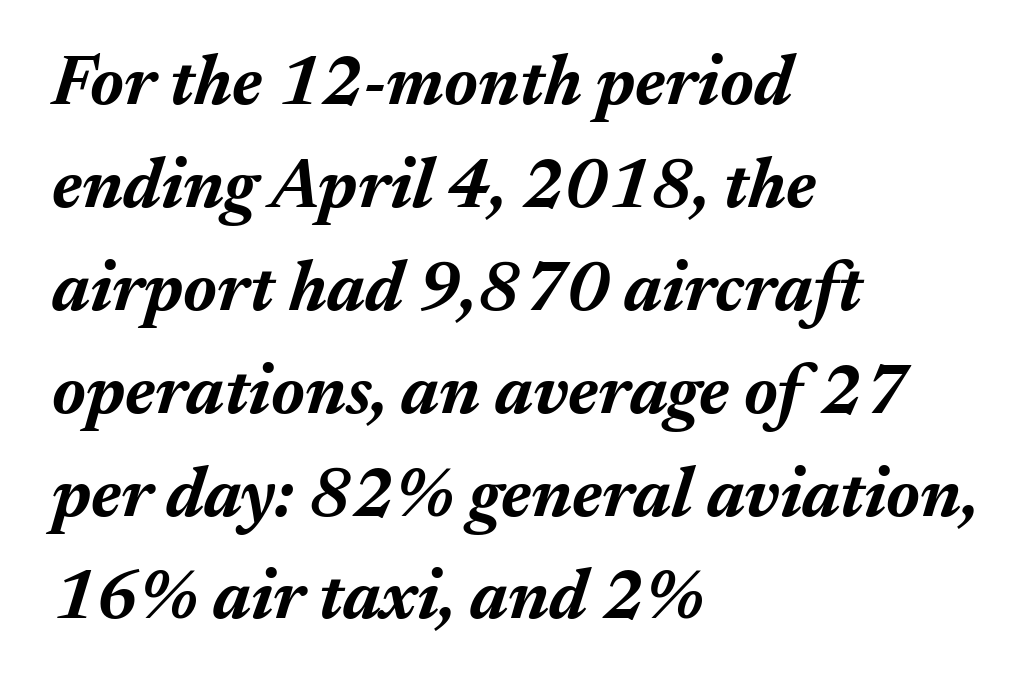
Q: Is the text bold? A: Yes.
Q: Is the text italic (slanted)? A: Yes, it leans right by about 17 degrees.
Q: Is the text underlined? A: No.
Q: How is the paragraph aligned? A: Left-aligned.
Q: Is the spacing between letters normal or unusually wide? A: Normal.
Q: Is the spacing between lines tight, normal or loose? A: Normal.
Q: Width (condensed, normal, or wide)? A: Normal.
Q: Stroke contrast? A: Medium.
Q: x-height? A: Medium.
Q: Monospaced? A: No.
